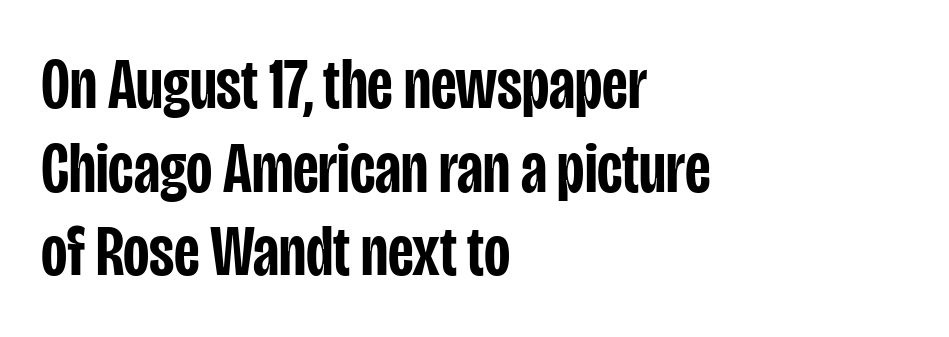
{"serif": "no", "italic": "no", "bold": "semi", "weight": "semibold", "width": "condensed", "stroke_contrast": "low", "x_height": "large", "monospaced": "no", "underline": "no", "align": "left", "line_spacing_ratio": 1.16, "letter_spacing": "normal", "letter_spacing_em": 0.0, "glyph_px": 72}
